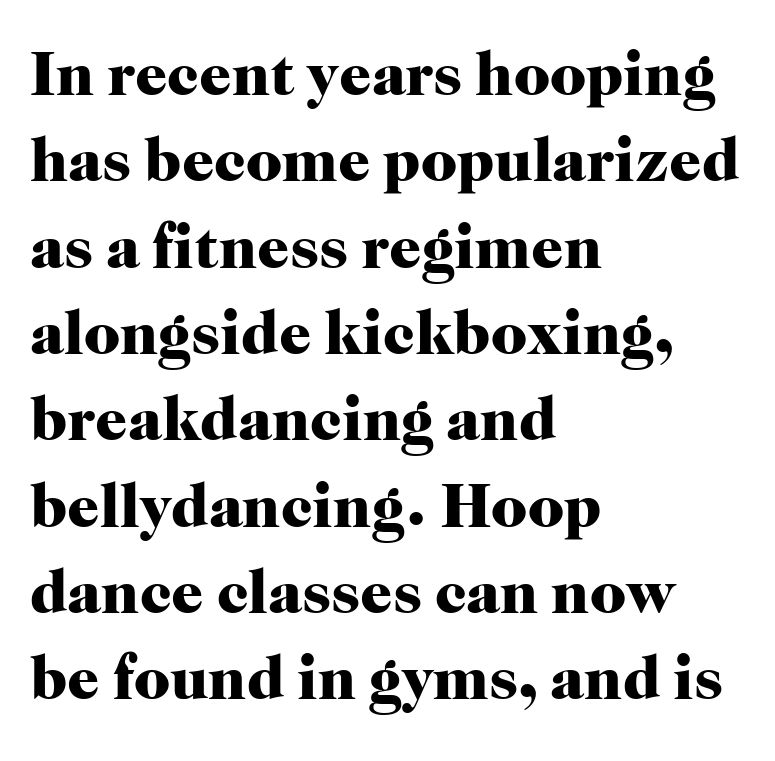
Q: Is the text bold? A: Yes.
Q: Is the text italic (slanted)? A: No, it is upright.
Q: Is the typeface a serif or a sans-serif typeface? A: Serif.
Q: Is the text underlined? A: No.
Q: How is the paragraph aligned? A: Left-aligned.
Q: Is the spacing between letters normal or unusually wide? A: Normal.
Q: Is the spacing between lines tight, normal or loose? A: Normal.
Q: Width (condensed, normal, or wide)? A: Normal.
Q: Stroke contrast? A: High.
Q: x-height? A: Medium.
Q: Monospaced? A: No.
